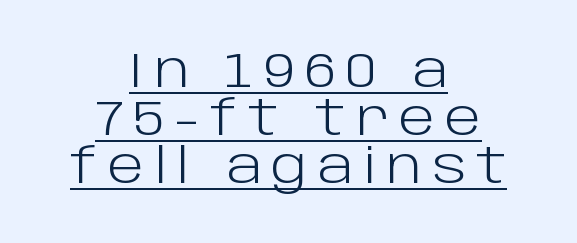
Q: Is the text bold? A: No.
Q: Is the text italic (slanted)? A: No, it is upright.
Q: Is the typeface a serif or a sans-serif typeface? A: Sans-serif.
Q: Is the text underlined? A: Yes.
Q: How is the paragraph aligned? A: Centered.
Q: Is the spacing between letters normal or unusually wide? A: Unusually wide.
Q: Is the spacing between lines tight, normal or loose? A: Tight.
Q: Width (condensed, normal, or wide)? A: Normal.
Q: Stroke contrast? A: Low.
Q: x-height? A: Large.
Q: Monospaced? A: No.
